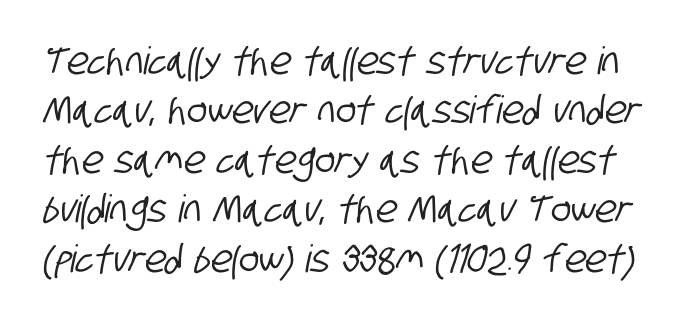
Q: Is the typeface a serif or a sans-serif typeface? A: Sans-serif.
Q: Is the text underlined? A: No.
Q: Is the spacing between letters normal or unusually wide? A: Normal.
Q: Is the spacing between lines tight, normal or loose? A: Normal.
Q: Width (condensed, normal, or wide)? A: Condensed.
Q: Stroke contrast? A: Low.
Q: x-height? A: Large.
Q: Monospaced? A: No.
